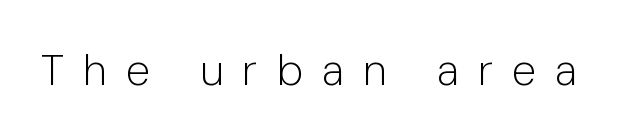
{"serif": "no", "italic": "no", "bold": "no", "weight": "light", "width": "normal", "stroke_contrast": "low", "x_height": "medium", "monospaced": "no", "underline": "no", "letter_spacing": "wide", "letter_spacing_em": 0.43, "glyph_px": 44}
